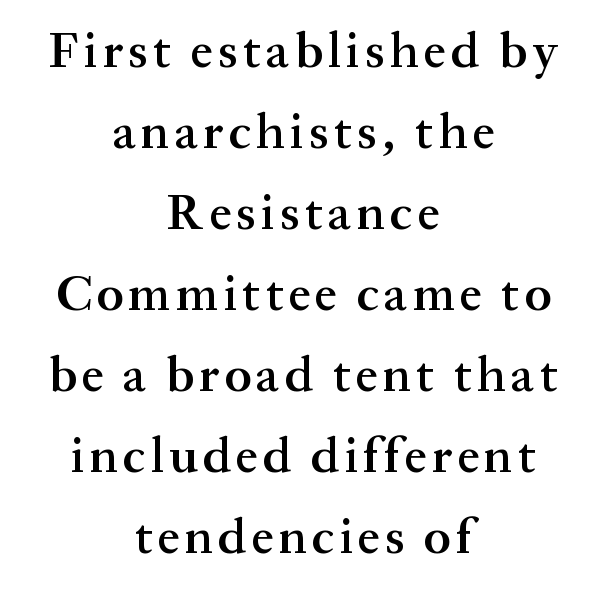
{"serif": "yes", "italic": "no", "bold": "semi", "weight": "semibold", "width": "normal", "stroke_contrast": "medium", "x_height": "medium", "monospaced": "no", "underline": "no", "align": "center", "line_spacing": "normal", "line_spacing_ratio": 1.62, "glyph_px": 50}
